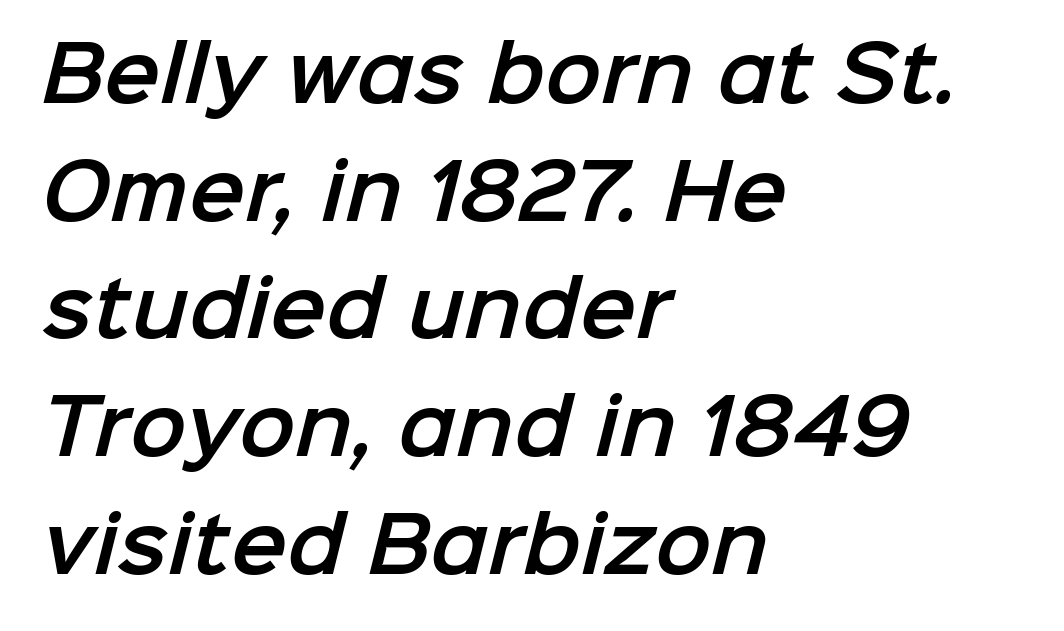
Q: Is the typeface a serif or a sans-serif typeface? A: Sans-serif.
Q: Is the text underlined? A: No.
Q: How is the paragraph aligned? A: Left-aligned.
Q: Is the spacing between letters normal or unusually wide? A: Normal.
Q: Is the spacing between lines tight, normal or loose? A: Normal.
Q: Width (condensed, normal, or wide)? A: Normal.
Q: Stroke contrast? A: Low.
Q: x-height? A: Medium.
Q: Monospaced? A: No.
